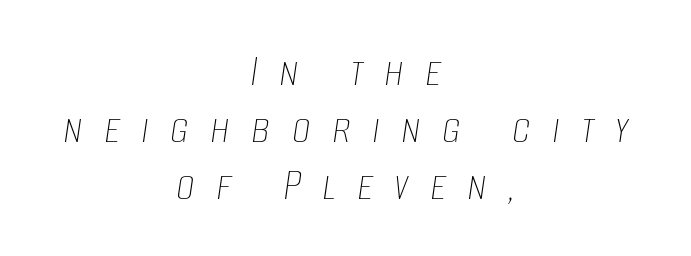
The image shows 47 px thin, condensed type, italic (leaning right); set centered, line spacing 1.21x, unusually wide letter spacing (+0.45 em), not underlined; low stroke contrast and a large x-height.
